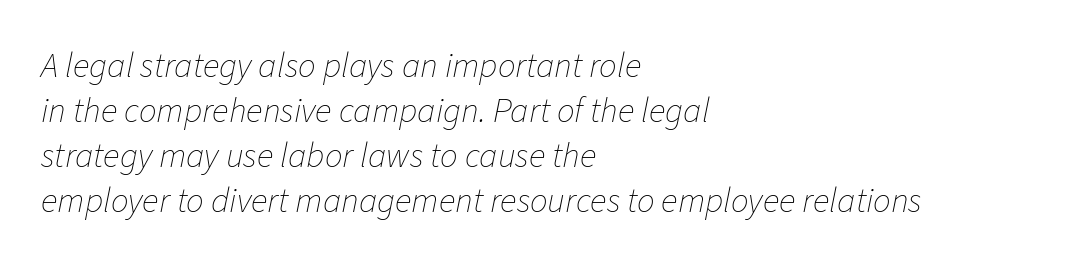
The image shows 35 px thin type, italic (leaning right); set left-aligned, normal line spacing (1.29x), normal letter spacing, not underlined; low stroke contrast and a medium x-height.
